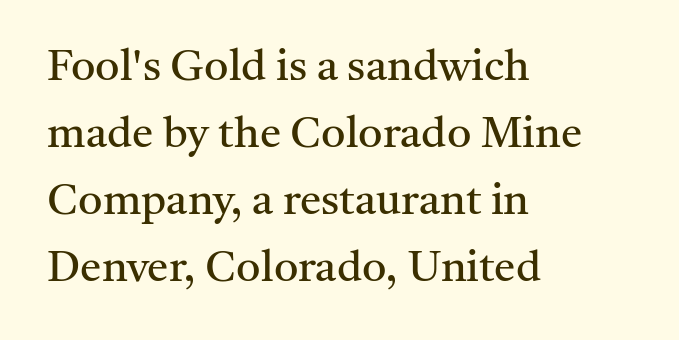
The image shows 43 px regular-weight serif type, upright; set left-aligned, normal line spacing (1.56x), normal letter spacing, not underlined; medium stroke contrast and a medium x-height.
